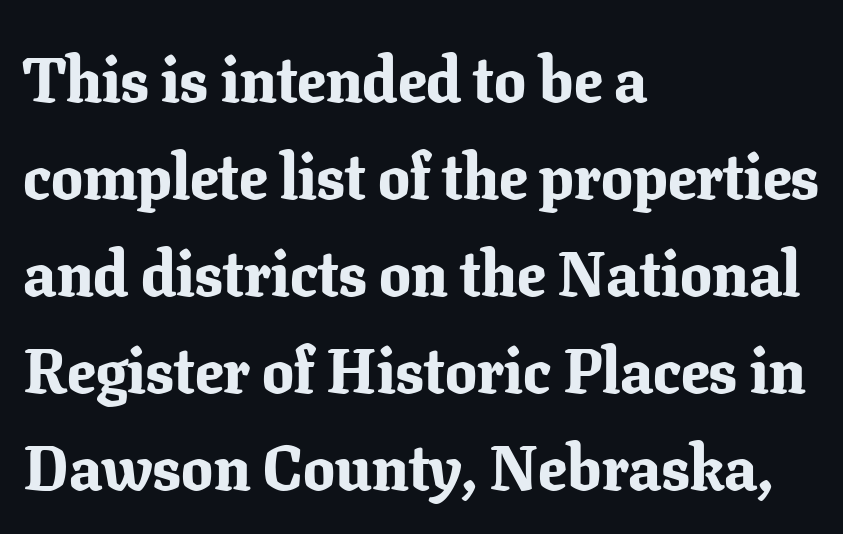
The characters look thick and weighty, a clear bold. This is roman type, the default non-slanted kind. The rendering shows small feet on the letterforms — a serif design. The passage shown stacks its lines at a standard gap. The lines in this sample share a left origin and differ only in where they stop. Think of a printed novel: that variable character pitch is what you see here.
